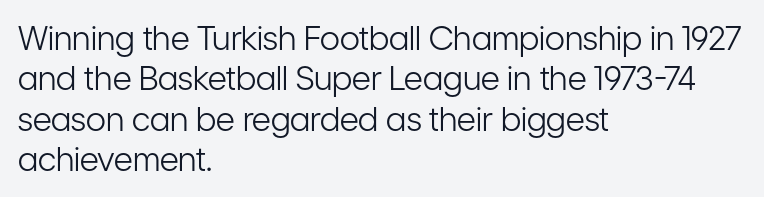
{"serif": "no", "italic": "no", "bold": "no", "weight": "light", "width": "condensed", "stroke_contrast": "low", "x_height": "medium", "monospaced": "no", "underline": "no", "align": "left", "line_spacing_ratio": 1.22, "letter_spacing": "normal", "letter_spacing_em": 0.0, "glyph_px": 33}
